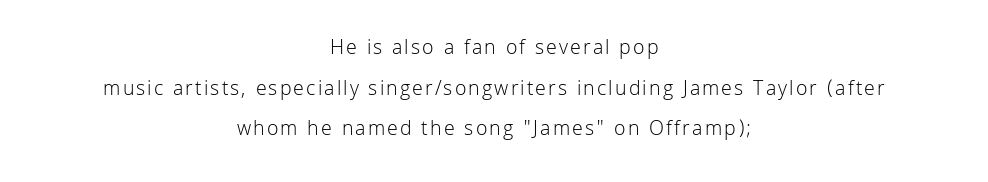
The image shows 21 px text type, upright; set centered, loose line spacing (1.94x), not underlined.
